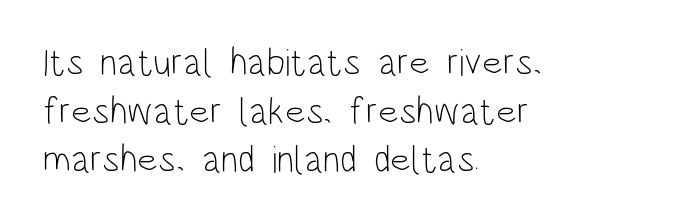
{"serif": "no", "italic": "no", "bold": "no", "weight": "light", "width": "condensed", "stroke_contrast": "low", "x_height": "large", "monospaced": "no", "underline": "no", "align": "left", "line_spacing": "normal", "line_spacing_ratio": 1.28, "letter_spacing": "normal", "letter_spacing_em": 0.0, "glyph_px": 38}
